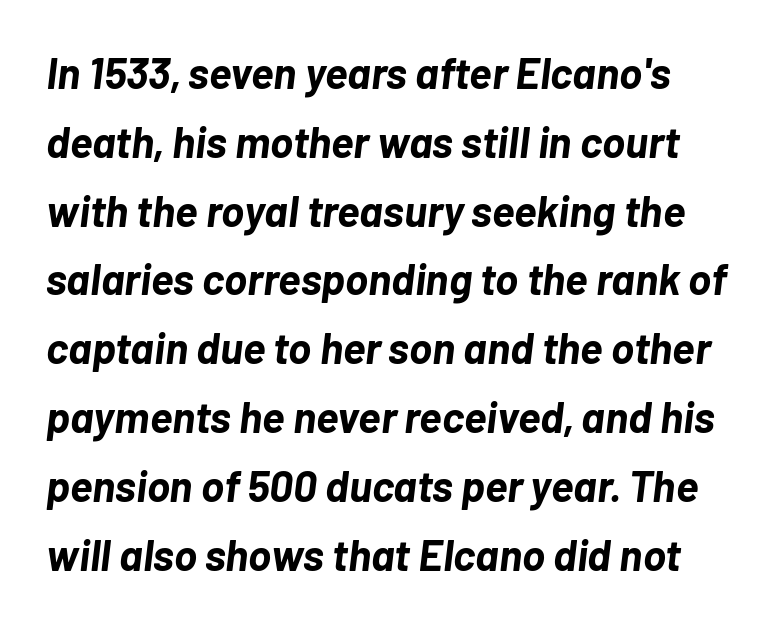
Pretty heavy lettering here — definitely bold. Baseline-to-baseline distance is the conventional proportion of letter height. Plain, unruled lines of type. What stands out about the letter spacing? Nothing — it is the standard amount. Note the varied advance widths — an 'i' is clearly narrower than an 'm'. When letters slant like this, we call the style italic.
